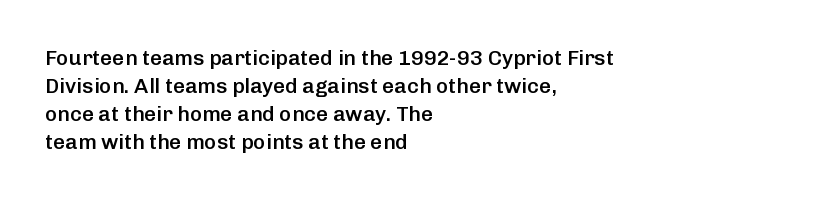
{"italic": "no", "bold": "semi", "underline": "no", "align": "left", "line_spacing": "normal", "line_spacing_ratio": 1.33, "letter_spacing": "normal", "letter_spacing_em": 0.0, "glyph_px": 21}
